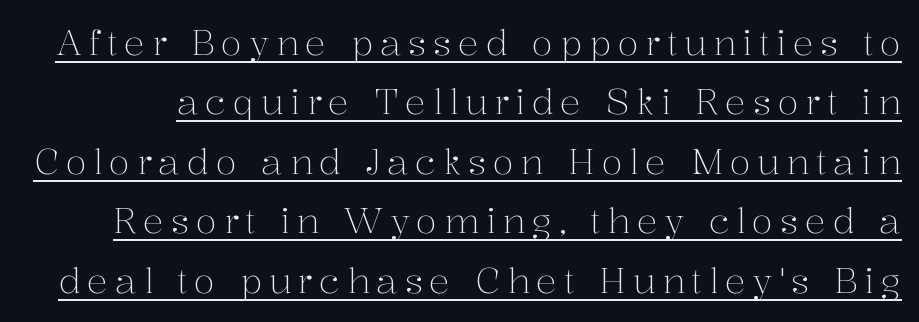
The image shows 35 px light serif type, upright; set normal line spacing (1.7x), underlined; medium stroke contrast and a medium x-height.
